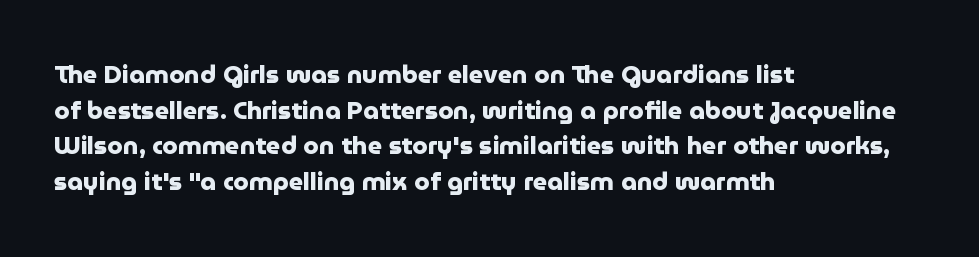
{"italic": "no", "bold": "yes", "underline": "no", "align": "left", "line_spacing": "normal", "line_spacing_ratio": 1.43, "letter_spacing": "normal", "letter_spacing_em": 0.0, "glyph_px": 25}
